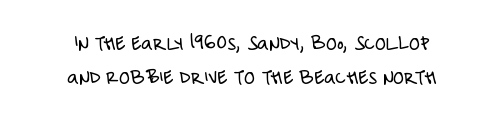
Vertical strokes here are truly vertical. Check the space under the baseline: it is left empty. Characters follow at the spacing the type designer built in. Stems here are at most as thick as an everyday book face. The setting favours the middle, as headings and verse often do.
